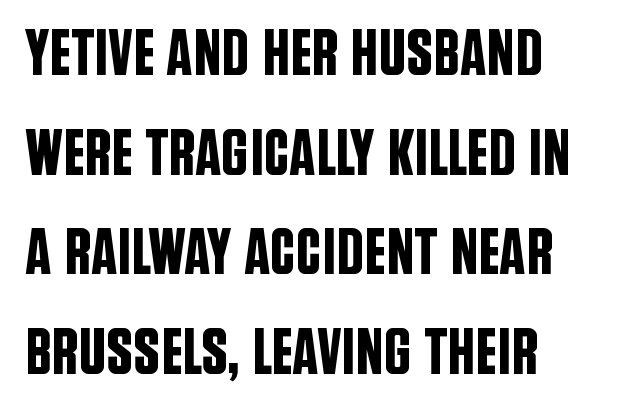
The image shows 66 px condensed sans-serif type, upright; set left-aligned, normal line spacing (1.51x), normal letter spacing, not underlined; low stroke contrast and a large x-height.
